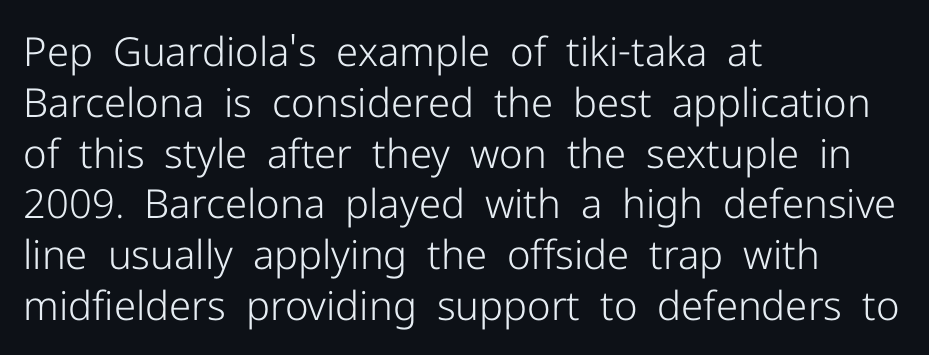
The image shows 40 px light sans-serif type, upright; set left-aligned, normal line spacing (1.27x), normal letter spacing, not underlined; low stroke contrast and a medium x-height.
